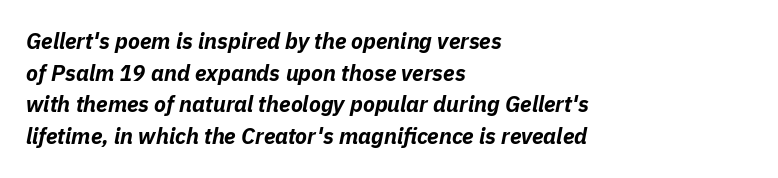
The characters look thick and weighty, a clear bold. Line starts are locked; line ends wander. Standard letterfit; no display-style spreading of the glyphs. The lettering tilts uniformly, giving the passage an italic look. Honestly, there is no underline to notice here at all. These lines sit exactly where default settings would place them.
